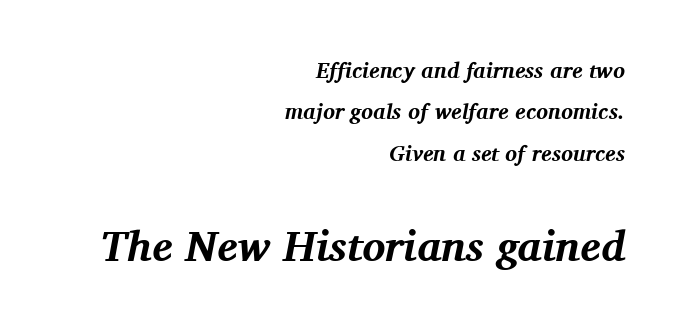
The image shows 43 px bold serif type, italic (leaning right); set right-aligned, line spacing 1.88x, normal letter spacing, not underlined; the second (bottom) block is 1.95x larger; medium stroke contrast and a medium x-height.
